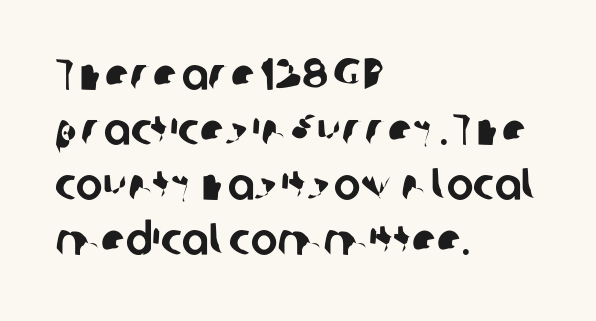
The image shows 45 px sans-serif type; set left-aligned, line spacing 1.22x, normal letter spacing, not underlined; low stroke contrast and a medium x-height.
